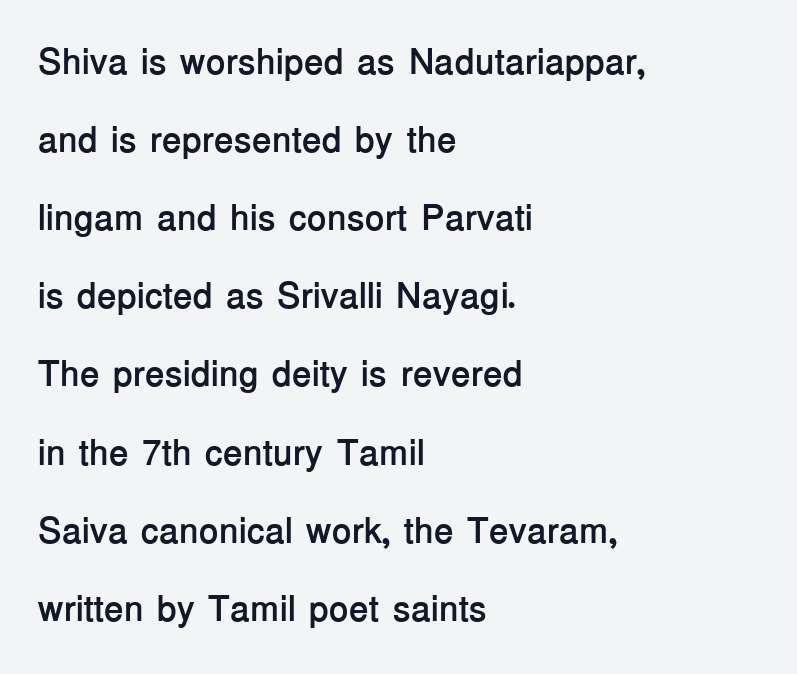
Q: Is the text bold? A: Yes.
Q: Is the text italic (slanted)? A: No, it is upright.
Q: Is the typeface a serif or a sans-serif typeface? A: Sans-serif.
Q: Is the text underlined? A: No.
Q: How is the paragraph aligned? A: Left-aligned.
Q: Is the spacing between letters normal or unusually wide? A: Normal.
Q: Is the spacing between lines tight, normal or loose? A: Loose.
Q: Width (condensed, normal, or wide)? A: Normal.
Q: Stroke contrast? A: Low.
Q: x-height? A: Medium.
Q: Monospaced? A: No.
